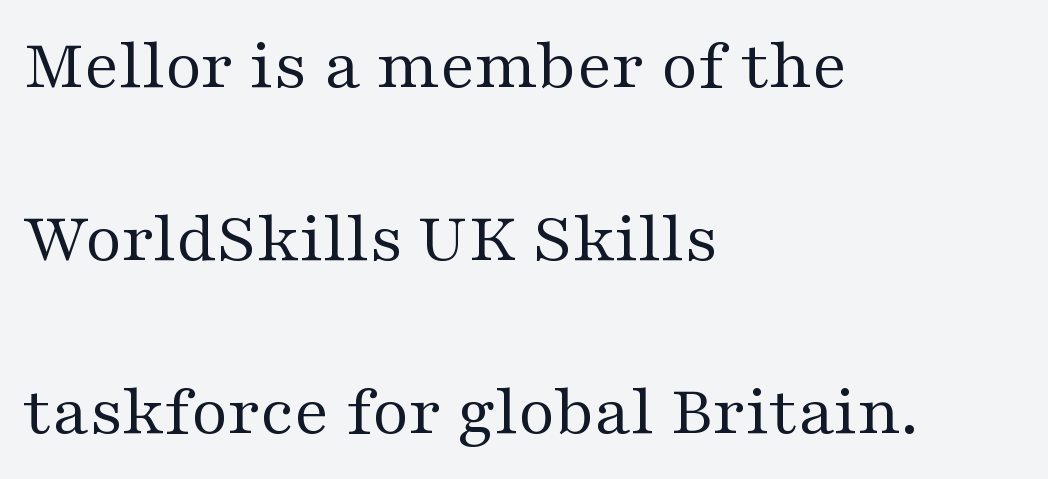
Each letter keeps its own natural width here, so spacing adapts to shape. The type is set solid horizontally, with unmodified tracking. Decoration check: the copy has no underline. The ragged edge is on the right, which tells us the setting is flush left.
